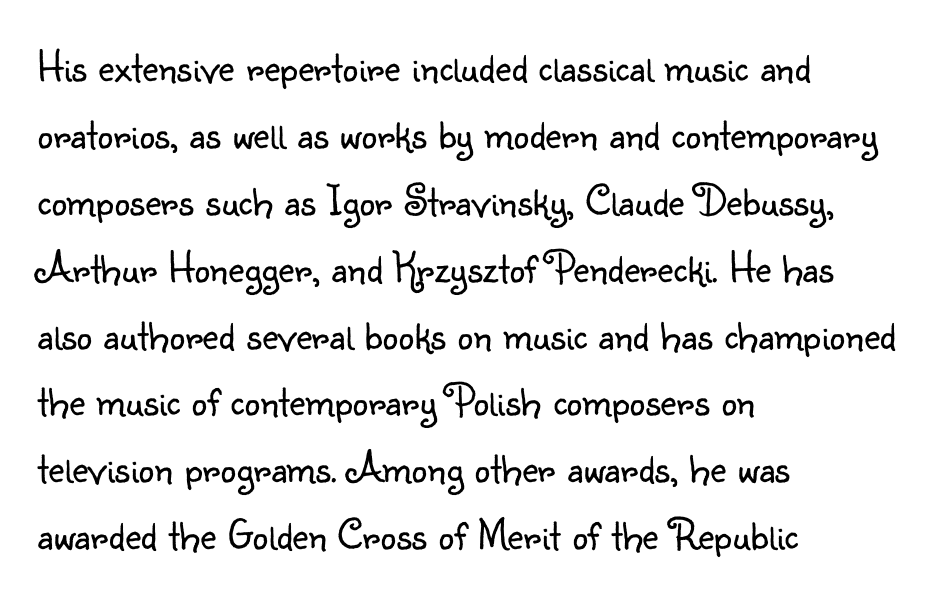
Alignment: flush left. These lines are rendered in a variable-pitch font. Whoever set this chose a conventional vertical rhythm. Is the letter spacing exaggerated? No — it looks like the ordinary default.
